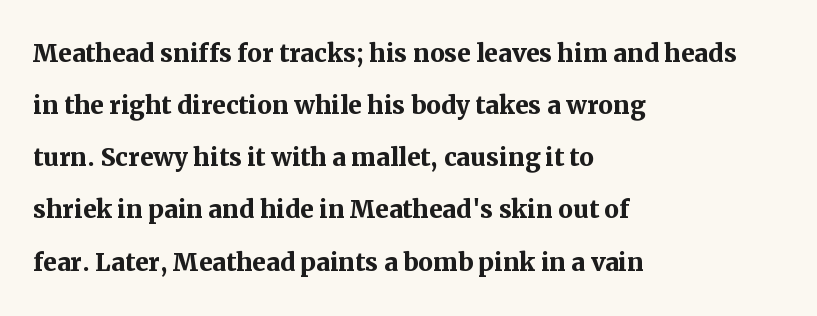
The image shows 33 px semibold serif type, upright; set left-aligned, normal line spacing (1.58x), normal letter spacing, not underlined; medium stroke contrast and a medium x-height.
